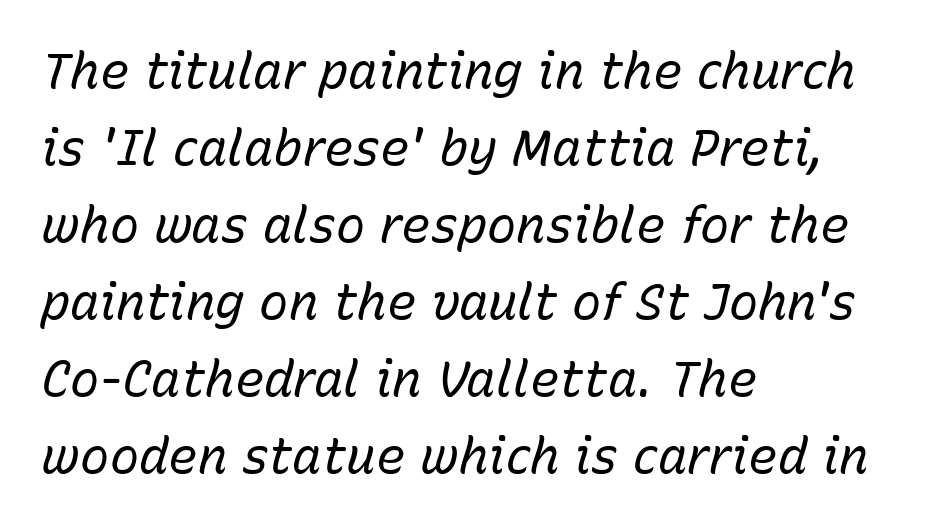
{"italic": "yes", "lean": "right", "slant_degrees": 15, "bold": "no", "weight": "regular", "width": "normal", "stroke_contrast": "low", "x_height": "medium", "monospaced": "no", "underline": "no", "align": "left", "line_spacing": "normal", "line_spacing_ratio": 1.57, "letter_spacing": "normal", "letter_spacing_em": 0.0, "glyph_px": 49}
